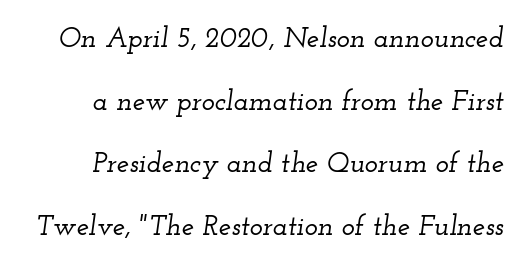
{"serif": "yes", "italic": "yes", "lean": "right", "slant_degrees": 12, "width": "wide", "stroke_contrast": "low", "x_height": "small", "monospaced": "no", "underline": "no", "line_spacing": "loose", "line_spacing_ratio": 2.24, "letter_spacing": "normal", "letter_spacing_em": 0.0, "glyph_px": 28}
